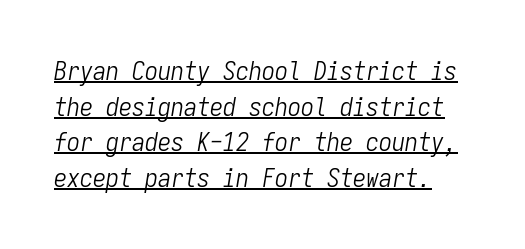
Q: Is the text bold? A: No.
Q: Is the text italic (slanted)? A: Yes, it leans right by about 9 degrees.
Q: Is the text underlined? A: Yes.
Q: Is the spacing between letters normal or unusually wide? A: Normal.
Q: Is the spacing between lines tight, normal or loose? A: Normal.
